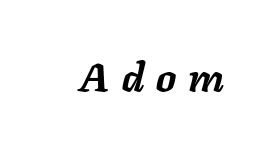
The image shows 40 px semibold type, italic (leaning right); set unusually wide letter spacing (+0.3 em), not underlined; low stroke contrast and a medium x-height.
